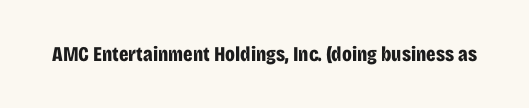
The letterforms sit shoulder to shoulder at normal distance. These lines were composed using upright roman letters. Check the space under the baseline: it is left empty. The sample has been set heavy, in full bold.
